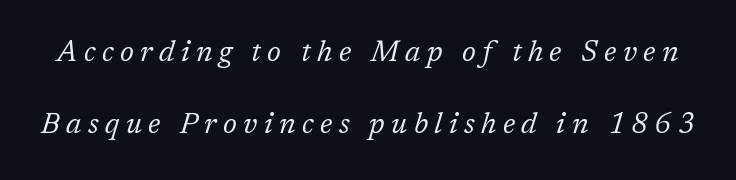
The image shows 29 px regular-weight serif type, italic (leaning right); set loose line spacing (2.47x), unusually wide letter spacing (+0.22 em), not underlined; low stroke contrast and a medium x-height.
